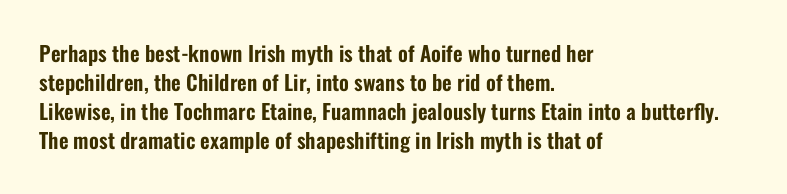
The image shows 21 px text type, upright; set left-aligned, normal line spacing (1.38x), normal letter spacing, not underlined.
